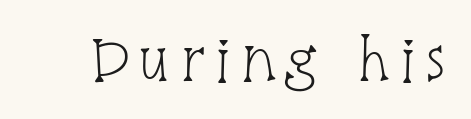
Is the stroke heavy? The answer is a plain regular-or-lighter. Quick note: underline off. Here the designer chose a conventional face with non-uniform glyph widths. The letters stand upright; this is a roman face.
